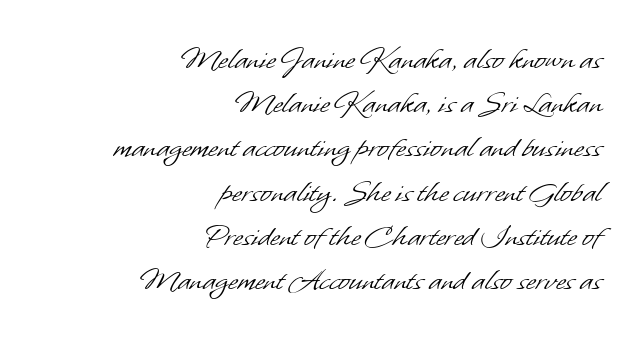
The image shows 34 px light sans-serif type; set right-aligned, normal line spacing (1.3x), normal letter spacing, not underlined; low stroke contrast and a small x-height.
